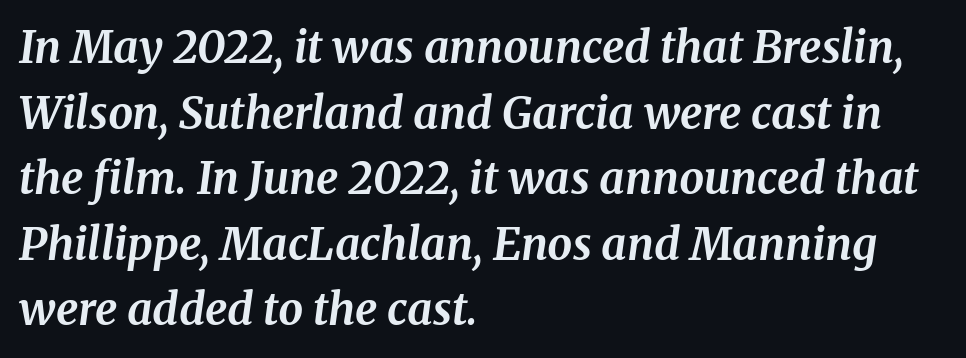
Every row of glyphs begins at an identical x-position on the left. Look at the stroke-to-counter ratio: heavy, a bold. The rendering uses a moderate line-height, typical for paragraphs. Characters follow at the spacing the type designer built in. Any mark beneath the type? The region is blank. Each letter keeps its own natural width here, so spacing adapts to shape.
